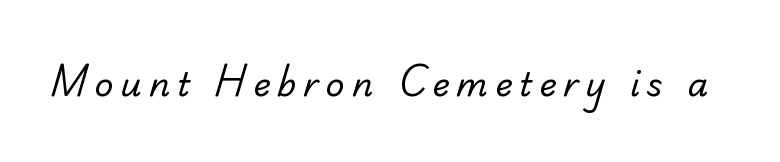
The image shows 33 px regular-weight serif type; set unusually wide letter spacing (+0.21 em), not underlined; low stroke contrast and a small x-height.
